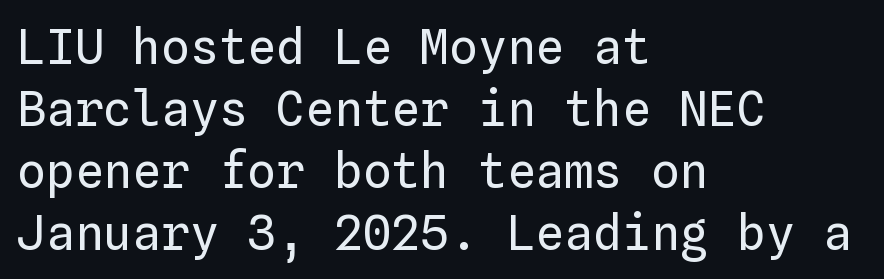
Bold? No — there's no thickening of the strokes. Letters rest on an invisible, unmarked baseline. If you drew a line through each stem, it would be perfectly vertical. The ragged edge is on the right, which tells us the setting is flush left. If you measured baseline to baseline, you'd find a middling distance.
